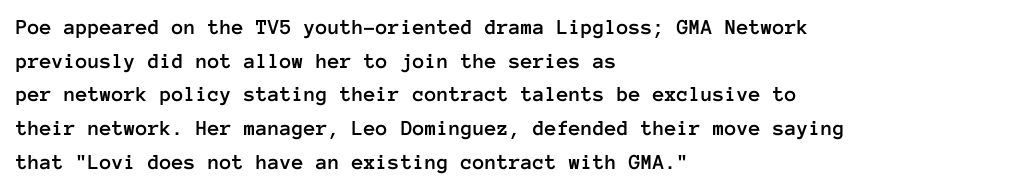
The image shows 22 px text type, upright; set left-aligned, normal line spacing (1.53x), normal letter spacing, not underlined.
